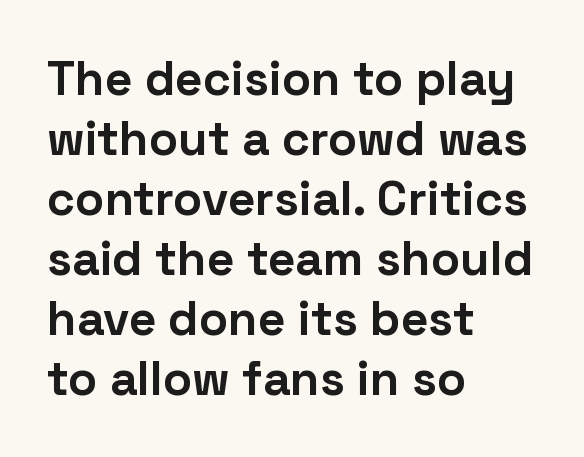
{"serif": "no", "italic": "no", "bold": "yes", "weight": "bold", "width": "normal", "stroke_contrast": "low", "x_height": "medium", "monospaced": "no", "underline": "no", "align": "left", "line_spacing": "normal", "line_spacing_ratio": 1.25, "letter_spacing": "normal", "letter_spacing_em": 0.0, "glyph_px": 48}
